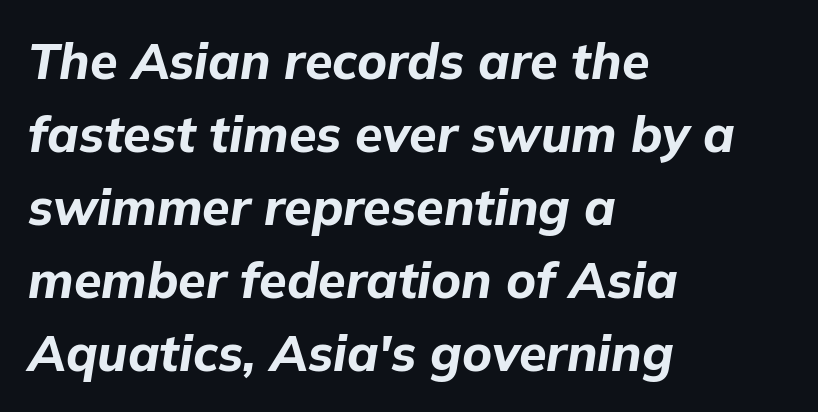
{"italic": "yes", "lean": "right", "slant_degrees": 9, "bold": "yes", "weight": "bold", "width": "normal", "stroke_contrast": "low", "x_height": "medium", "monospaced": "no", "underline": "no", "align": "left", "line_spacing": "normal", "line_spacing_ratio": 1.46, "letter_spacing": "normal", "letter_spacing_em": 0.0, "glyph_px": 50}
